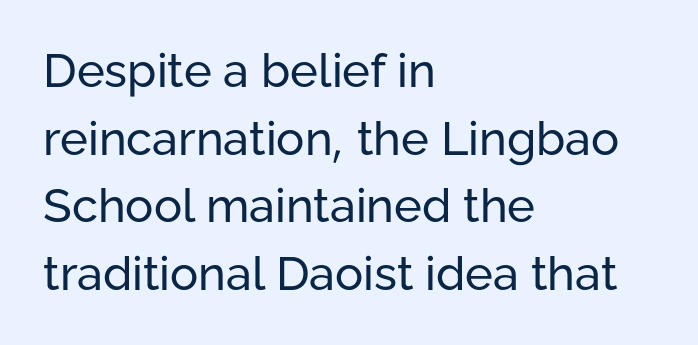
Q: Is the text bold? A: No.
Q: Is the text italic (slanted)? A: No, it is upright.
Q: Is the typeface a serif or a sans-serif typeface? A: Sans-serif.
Q: Is the text underlined? A: No.
Q: How is the paragraph aligned? A: Left-aligned.
Q: Is the spacing between letters normal or unusually wide? A: Normal.
Q: Is the spacing between lines tight, normal or loose? A: Normal.
Q: Width (condensed, normal, or wide)? A: Normal.
Q: Stroke contrast? A: Low.
Q: x-height? A: Medium.
Q: Monospaced? A: No.
